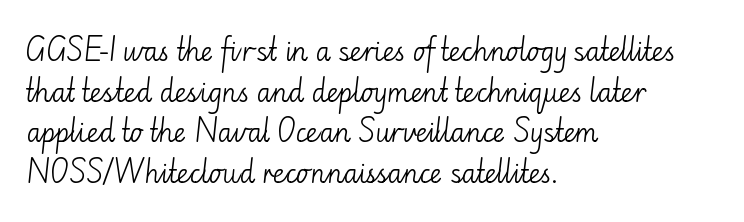
The image shows 26 px text type; set left-aligned, normal line spacing (1.56x), normal letter spacing, not underlined.
